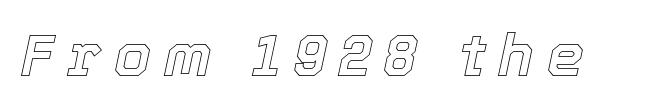
The image shows 59 px text type, italic (leaning right); set unusually wide letter spacing (+0.22 em), not underlined; a medium x-height.
